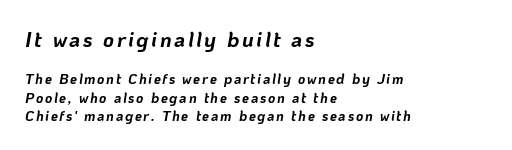
{"italic": "yes", "lean": "right", "slant_degrees": 10, "bold": "yes", "underline": "no", "align": "left", "line_spacing": "normal", "line_spacing_ratio": 1.31, "larger_block": "first", "size_ratio": 1.5, "glyph_px": 21}
